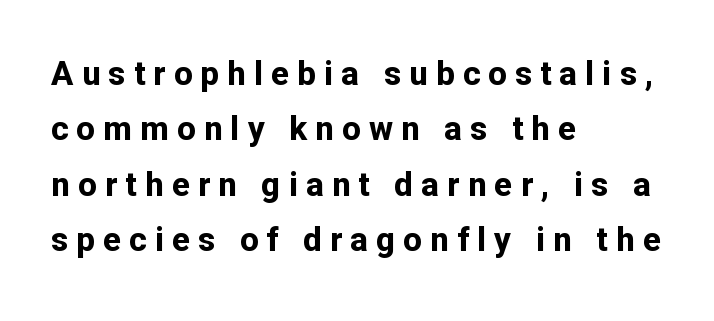
Q: Is the text bold? A: Yes.
Q: Is the text italic (slanted)? A: No, it is upright.
Q: Is the typeface a serif or a sans-serif typeface? A: Sans-serif.
Q: Is the text underlined? A: No.
Q: How is the paragraph aligned? A: Left-aligned.
Q: Is the spacing between letters normal or unusually wide? A: Unusually wide.
Q: Is the spacing between lines tight, normal or loose? A: Normal.
Q: Width (condensed, normal, or wide)? A: Normal.
Q: Stroke contrast? A: Low.
Q: x-height? A: Medium.
Q: Monospaced? A: No.
